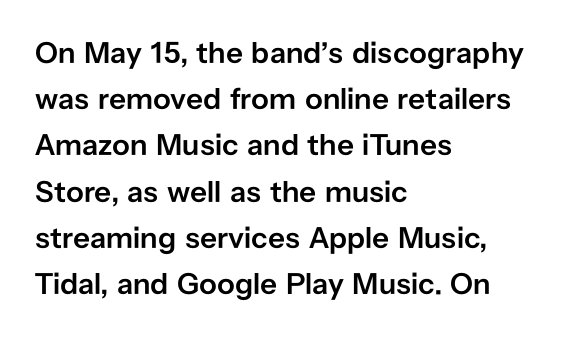
The image shows 30 px semibold sans-serif type, upright; set left-aligned, normal line spacing (1.54x), normal letter spacing, not underlined; low stroke contrast and a medium x-height.
